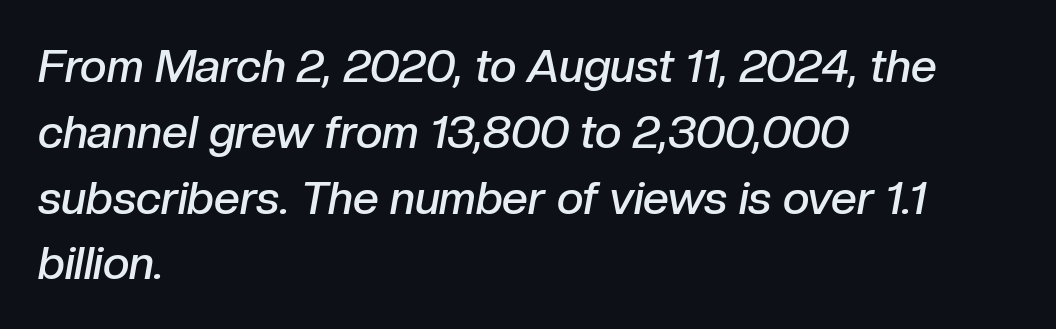
Q: Is the text bold? A: Semi-bold.
Q: Is the text italic (slanted)? A: Yes, it leans right by about 10 degrees.
Q: Is the text underlined? A: No.
Q: How is the paragraph aligned? A: Left-aligned.
Q: Is the spacing between letters normal or unusually wide? A: Normal.
Q: Is the spacing between lines tight, normal or loose? A: Normal.
Q: Width (condensed, normal, or wide)? A: Normal.
Q: Stroke contrast? A: Low.
Q: x-height? A: Medium.
Q: Monospaced? A: No.
